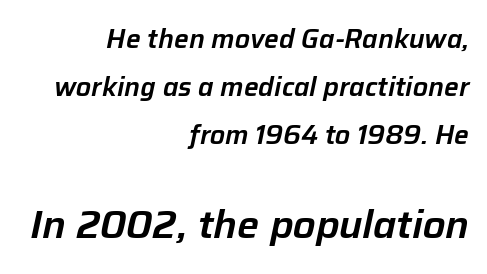
Any mark beneath the type? The region is blank. The rendering uses natural spacing where letterforms have individual widths. Slanted lettering throughout. In this sample the second text group is rendered at the bigger scale.
